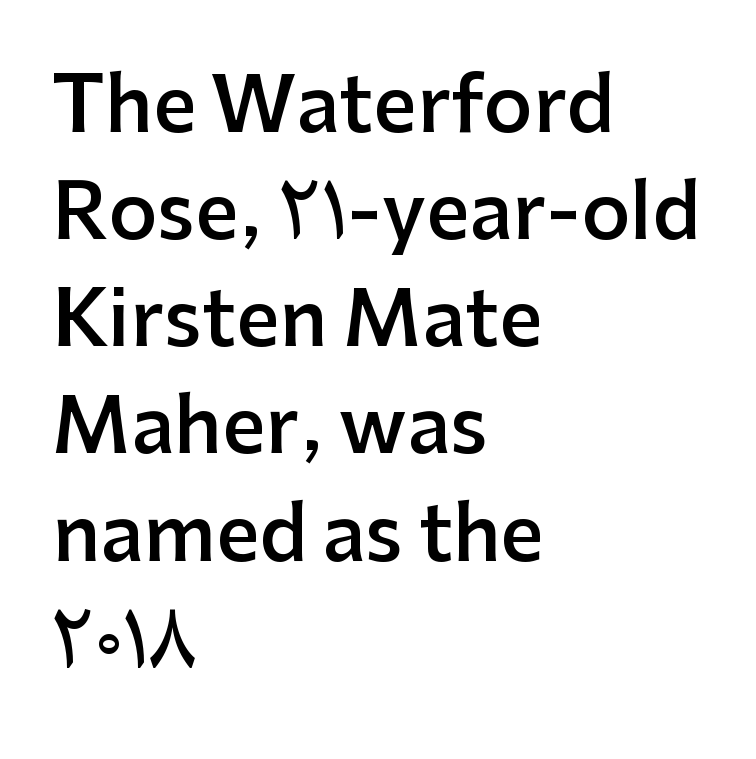
{"serif": "no", "italic": "no", "bold": "semi", "weight": "semibold", "width": "normal", "stroke_contrast": "low", "x_height": "medium", "monospaced": "no", "underline": "no", "align": "left", "line_spacing": "normal", "line_spacing_ratio": 1.41, "letter_spacing": "normal", "letter_spacing_em": 0.0, "glyph_px": 76}
